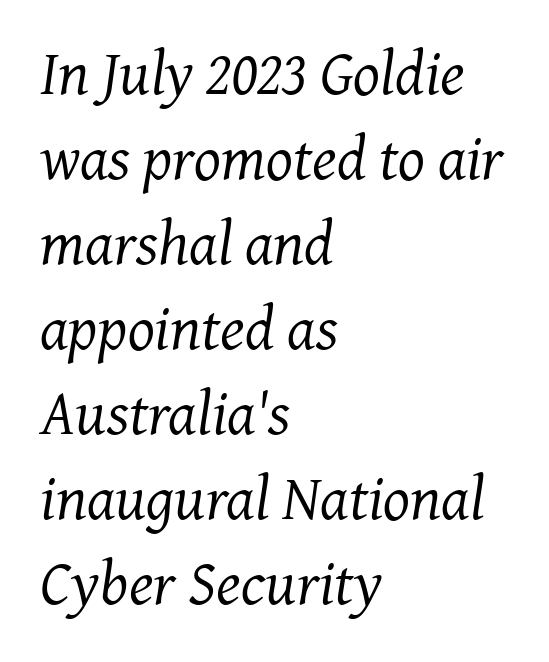
The font sits on the lighter half of the weight spectrum, regular included. The type family on display is of the serif kind. This is oblique type, the kind used for emphasis or titles. Each letter keeps its own natural width here, so spacing adapts to shape. Nobody drew a line under any word here. Leading: standard.
